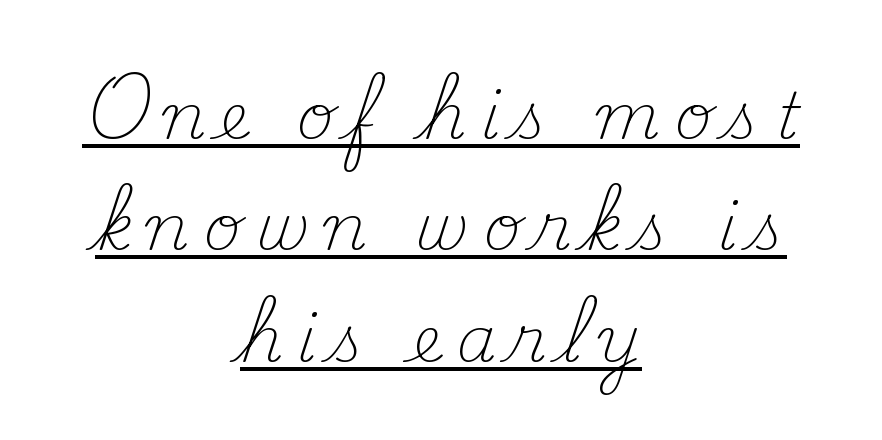
The image shows 64 px light serif type; set centered, line spacing 1.74x, unusually wide letter spacing (+0.22 em), underlined; medium stroke contrast and a small x-height.
